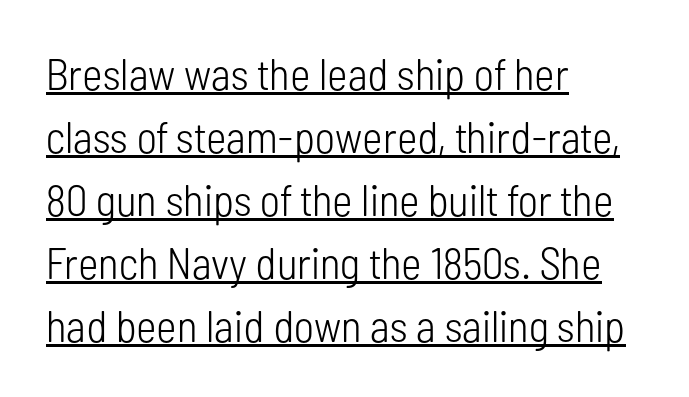
The image shows 44 px light, condensed sans-serif type, upright; set left-aligned, normal line spacing (1.43x), normal letter spacing, underlined; low stroke contrast and a medium x-height.
